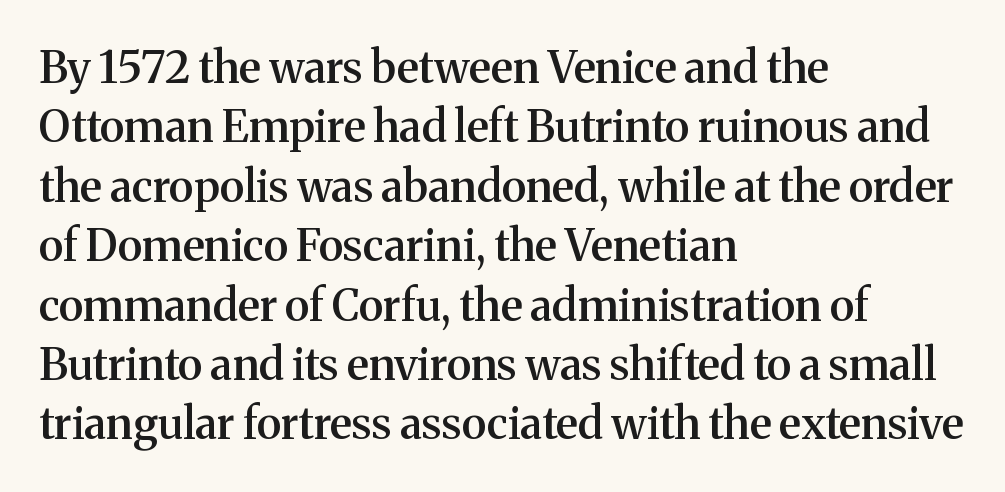
Q: Is the text bold? A: Semi-bold.
Q: Is the text italic (slanted)? A: No, it is upright.
Q: Is the typeface a serif or a sans-serif typeface? A: Serif.
Q: Is the text underlined? A: No.
Q: How is the paragraph aligned? A: Left-aligned.
Q: Is the spacing between letters normal or unusually wide? A: Normal.
Q: Is the spacing between lines tight, normal or loose? A: Normal.
Q: Width (condensed, normal, or wide)? A: Normal.
Q: Stroke contrast? A: Medium.
Q: x-height? A: Medium.
Q: Monospaced? A: No.
